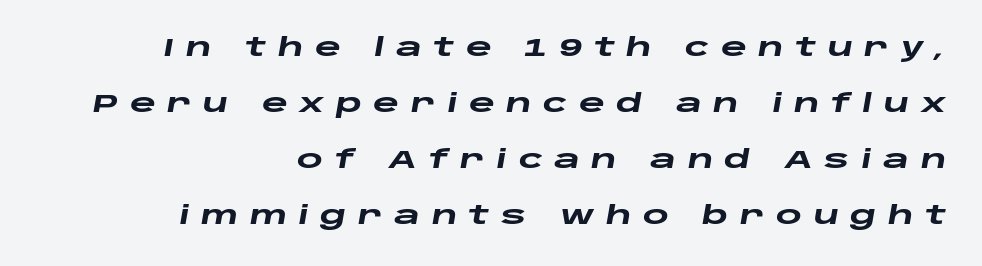
The letters are spread apart with noticeably loose tracking. Is the type bold? Yes — the strokes are clearly thick and heavy. All the whitespace from short lines collects on the left. Every character sits at an angle, as italics do. The baseline area is clear. The space between consecutive lines is lavish.
